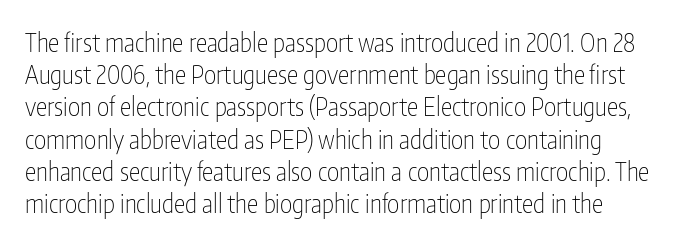
{"italic": "no", "bold": "no", "underline": "no", "align": "left", "line_spacing_ratio": 1.24, "letter_spacing": "normal", "letter_spacing_em": 0.0, "glyph_px": 26}
